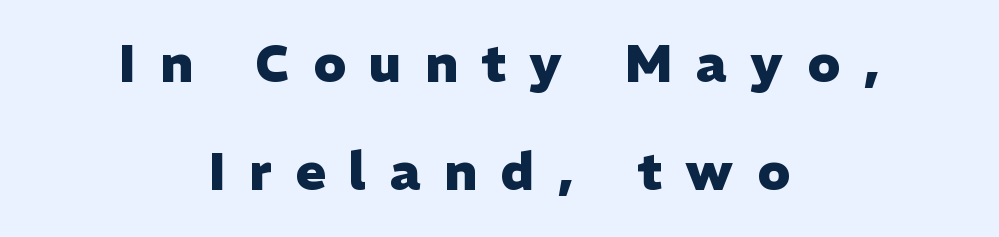
Each word looks stretched out because of the extra space between its letters. The letters advance in unequal steps, a hallmark of proportional type. Nope, not italic — everything's standing straight. These words are printed bold, with thick strokes throughout. The text was rendered using a sans face with plain stroke endings. Quick note: underline off.
